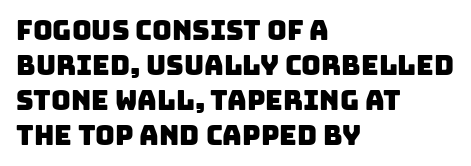
The image shows 27 px text type; set left-aligned, normal line spacing (1.3x), normal letter spacing, not underlined.
